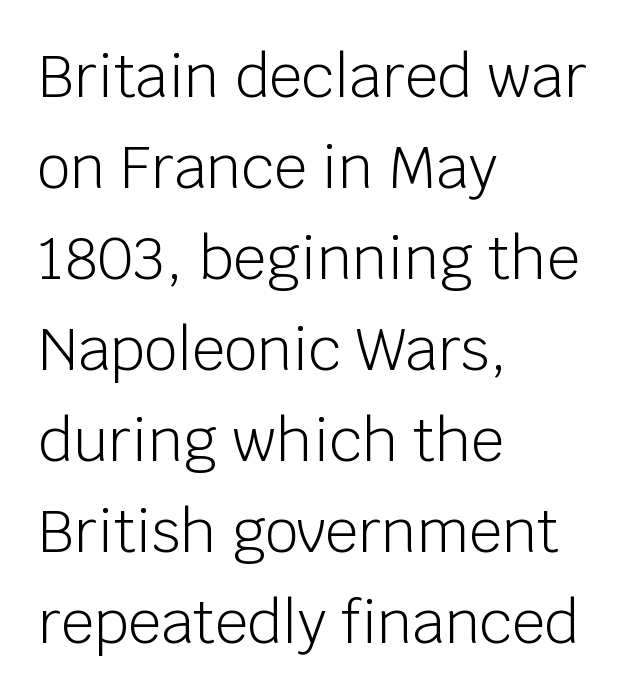
The image shows 58 px light sans-serif type, upright; set left-aligned, normal line spacing (1.57x), normal letter spacing, not underlined; low stroke contrast and a large x-height.
